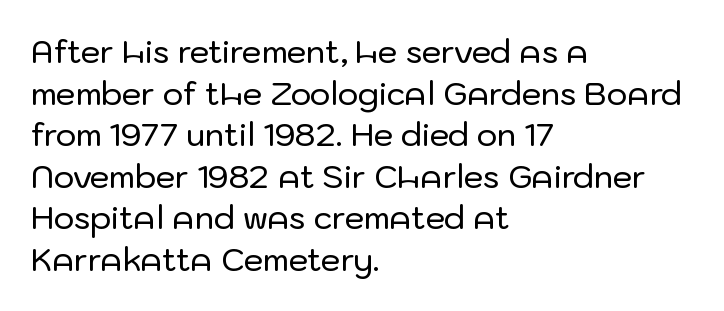
The image shows 31 px sans-serif type, upright; set left-aligned, normal line spacing (1.34x), normal letter spacing, not underlined; low stroke contrast and a medium x-height.
